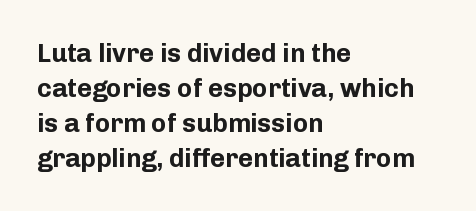
The image shows 26 px bold type, upright; set left-aligned, normal line spacing (1.34x), normal letter spacing, not underlined.
